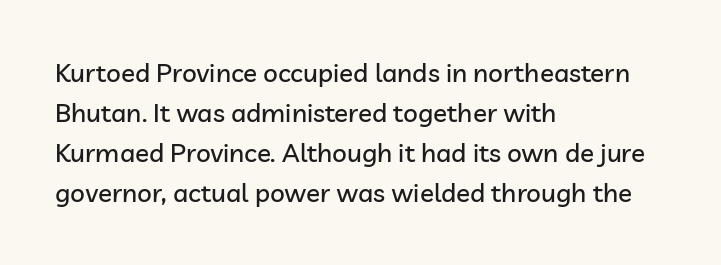
{"italic": "no", "underline": "no", "align": "left", "line_spacing": "normal", "line_spacing_ratio": 1.54, "letter_spacing": "normal", "letter_spacing_em": 0.0, "glyph_px": 26}
